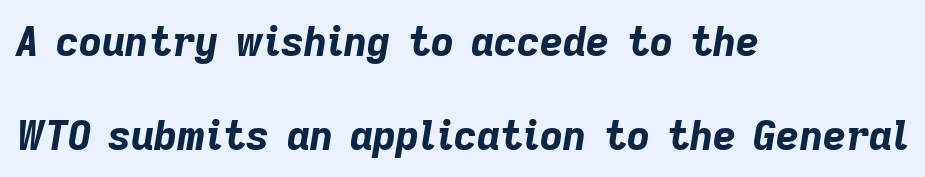
Is there much room between lines? Yes — plenty of vertical air separates them. Characters follow at the spacing the type designer built in. In CSS terms this would be text-align: left. Rule under the text: the space is simply empty.
